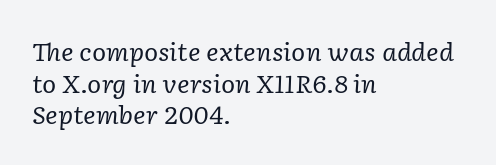
Q: Is the text bold? A: No.
Q: Is the text italic (slanted)? A: Yes, it leans right by about 2 degrees.
Q: Is the text underlined? A: No.
Q: How is the paragraph aligned? A: Left-aligned.
Q: Is the spacing between letters normal or unusually wide? A: Normal.
Q: Is the spacing between lines tight, normal or loose? A: Normal.
